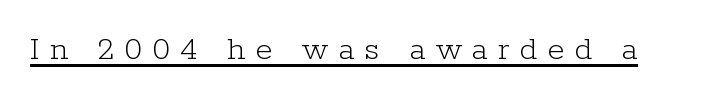
Every word sits above its own underline. Proportional: the letters do not fall into vertical columns. This is the regular roman posture of the typeface. These lines have a slow, spaced-out rhythm from letter to letter. A light-to-regular cut is what we see here. The letters carry serifs — small finishing strokes at the ends of their stems.
